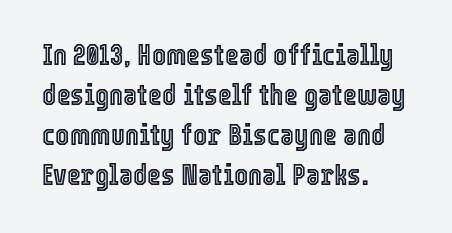
The image shows 30 px condensed type, upright; set left-aligned, normal line spacing (1.33x), normal letter spacing, not underlined; a medium x-height.
